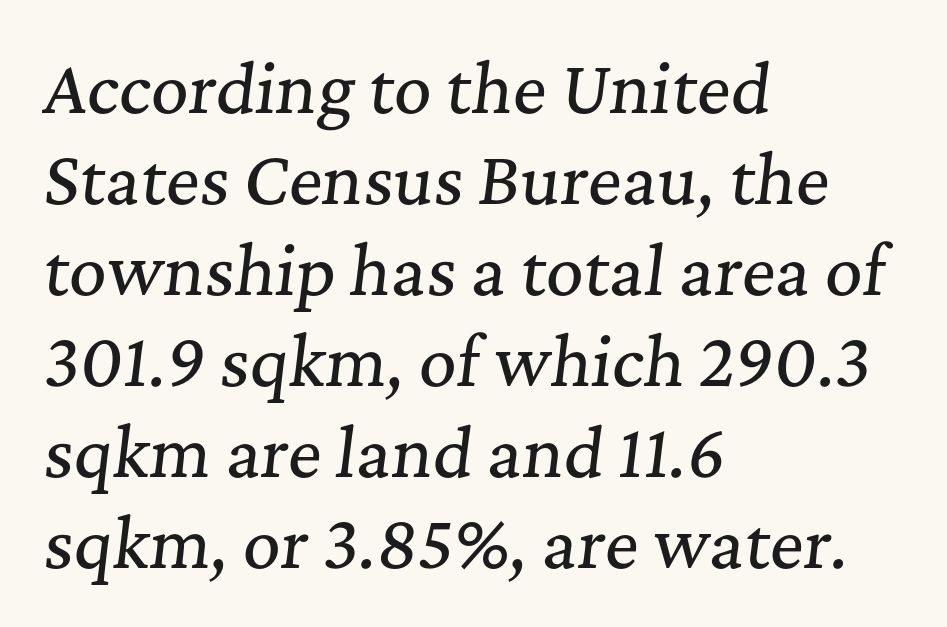
Q: Is the text italic (slanted)? A: Yes, it leans right by about 7 degrees.
Q: Is the typeface a serif or a sans-serif typeface? A: Serif.
Q: Is the text underlined? A: No.
Q: How is the paragraph aligned? A: Left-aligned.
Q: Is the spacing between letters normal or unusually wide? A: Normal.
Q: Is the spacing between lines tight, normal or loose? A: Normal.
Q: Width (condensed, normal, or wide)? A: Normal.
Q: Stroke contrast? A: Medium.
Q: x-height? A: Medium.
Q: Monospaced? A: No.
